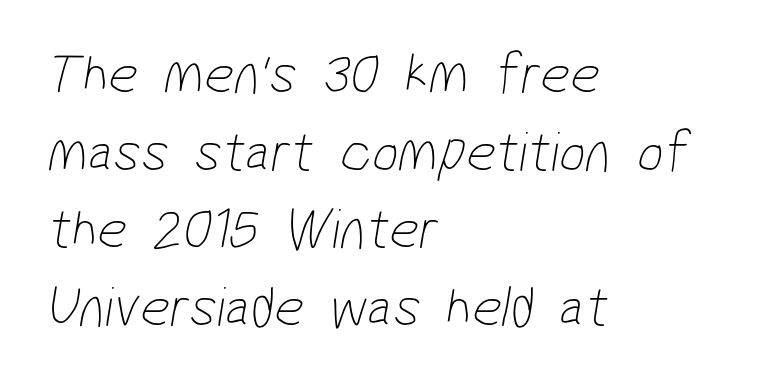
If you drew a ruler down the left edge, every line would touch it. Underlining? Definitely not there. I'd call this a sans setting — the letters go barefoot. Letter spacing: default. Spacing verdict: proportional, widths tailored to each character.
